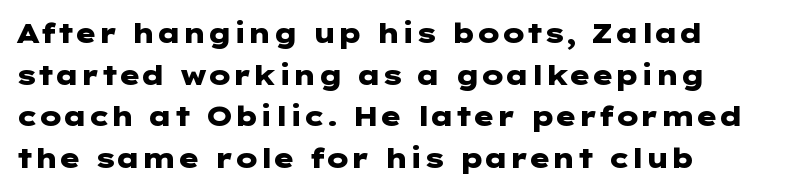
The image shows 27 px bold type, upright; set left-aligned, normal line spacing (1.54x), normal letter spacing, not underlined.
